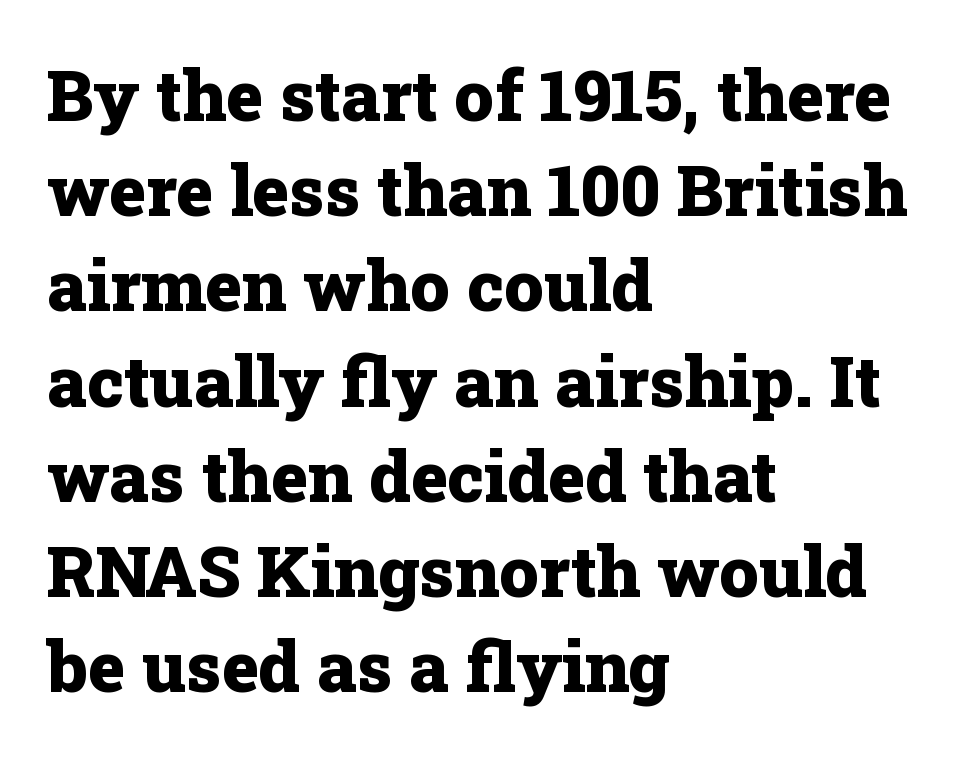
The image shows 70 px heavy serif type, upright; set left-aligned, normal line spacing (1.36x), normal letter spacing, not underlined; low stroke contrast and a medium x-height.
